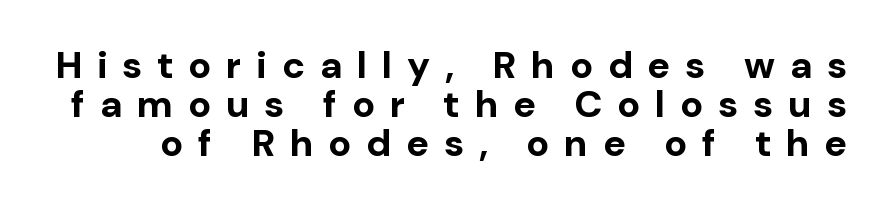
{"serif": "no", "italic": "no", "bold": "yes", "weight": "bold", "width": "normal", "stroke_contrast": "low", "x_height": "medium", "monospaced": "no", "underline": "no", "line_spacing": "tight", "line_spacing_ratio": 1.03, "letter_spacing": "wide", "letter_spacing_em": 0.39, "glyph_px": 38}
